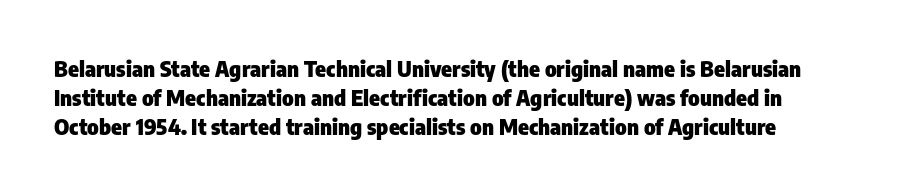
Q: Is the text bold? A: Yes.
Q: Is the text italic (slanted)? A: No, it is upright.
Q: Is the text underlined? A: No.
Q: Is the spacing between letters normal or unusually wide? A: Normal.
Q: Is the spacing between lines tight, normal or loose? A: Normal.
